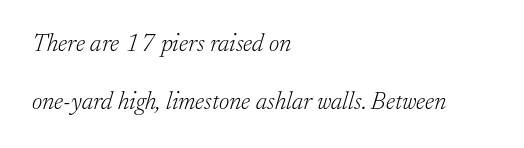
{"italic": "yes", "lean": "right", "slant_degrees": 17, "bold": "no", "underline": "no", "align": "left", "line_spacing": "loose", "line_spacing_ratio": 2.32, "letter_spacing": "normal", "letter_spacing_em": 0.0, "glyph_px": 25}
